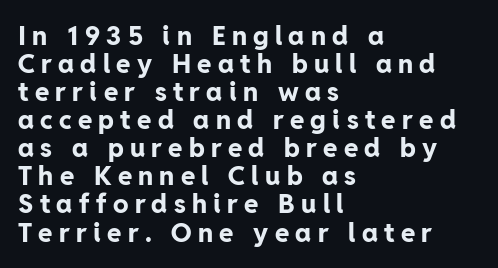
Q: Is the text bold? A: Yes.
Q: Is the text italic (slanted)? A: No, it is upright.
Q: Is the text underlined? A: No.
Q: How is the paragraph aligned? A: Left-aligned.
Q: Is the spacing between letters normal or unusually wide? A: Unusually wide.
Q: Is the spacing between lines tight, normal or loose? A: Tight.
